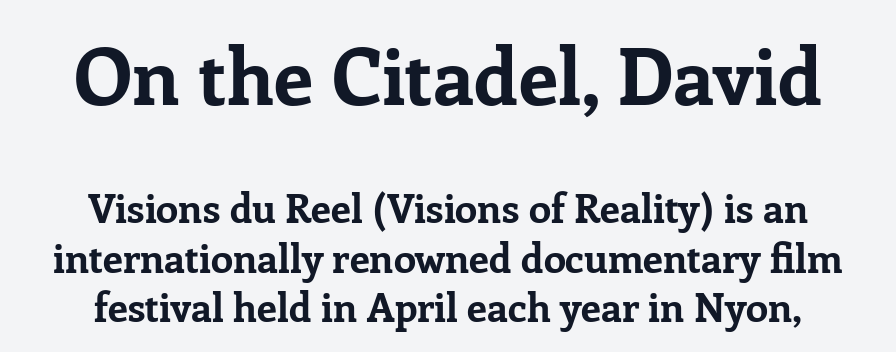
The image shows 79 px bold serif type, upright; set centered, line spacing 1.23x, normal letter spacing, not underlined; the first (top) block is 1.98x larger; low stroke contrast and a medium x-height.
